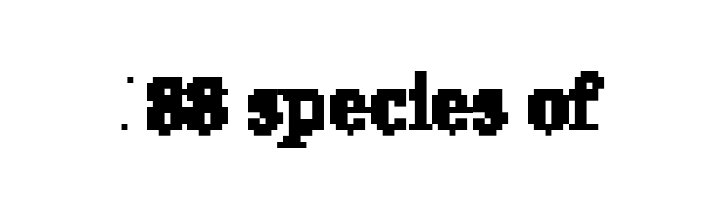
Note the varied advance widths — an 'i' is clearly narrower than an 'm'. Compared with typical body copy, the letter spacing here is the same. Clear beneath every line of the passage. Serifs: yes, visible at the terminals of the letterforms.
